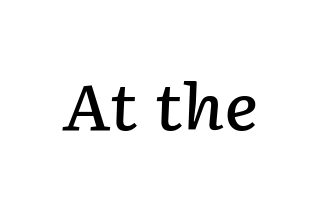
{"italic": "yes", "lean": "right", "slant_degrees": 2, "bold": "semi", "weight": "semibold", "width": "normal", "stroke_contrast": "low", "x_height": "medium", "monospaced": "no", "underline": "no", "letter_spacing": "normal", "letter_spacing_em": 0.0, "glyph_px": 64}
